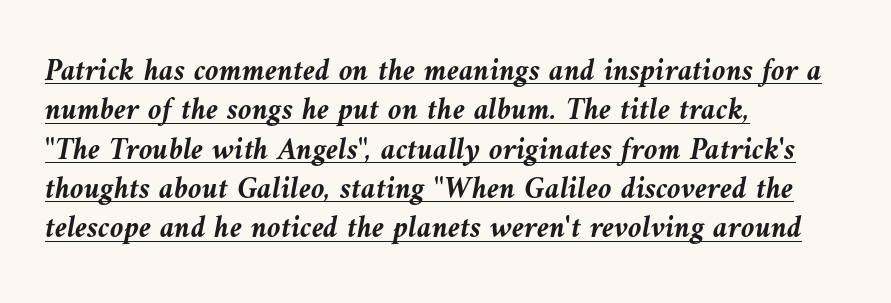
The typesetter has applied underlining to the passage shown. Line spacing here is normal. Words appear dense and cohesive because spacing is normal. Each letter keeps its own natural width here, so spacing adapts to shape. All the whitespace from short lines collects on the right. How heavy is the stroke? Heavy — this is a bold.
